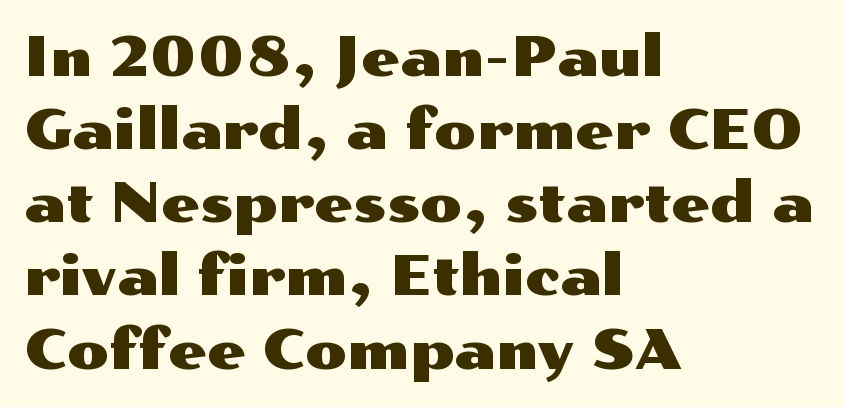
This rendering leaves character spacing at its baseline value. The text was rendered using a sans face with plain stroke endings. The block of text has a typical density, with ordinary space between rows. When letters stand straight like this, we call the style roman or upright. The baseline area is clear.
